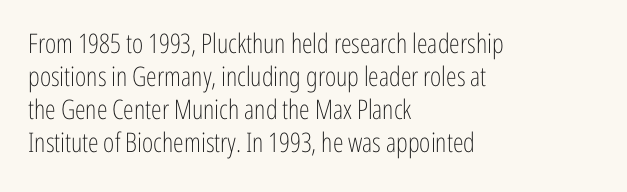
The type sits square on the baseline with zero lean. All the whitespace from short lines collects on the right. Students, note that the glyphs here touch the page at normal intervals. Weight class: somewhere from thin through regular. The foot of each line stays bare and open.
